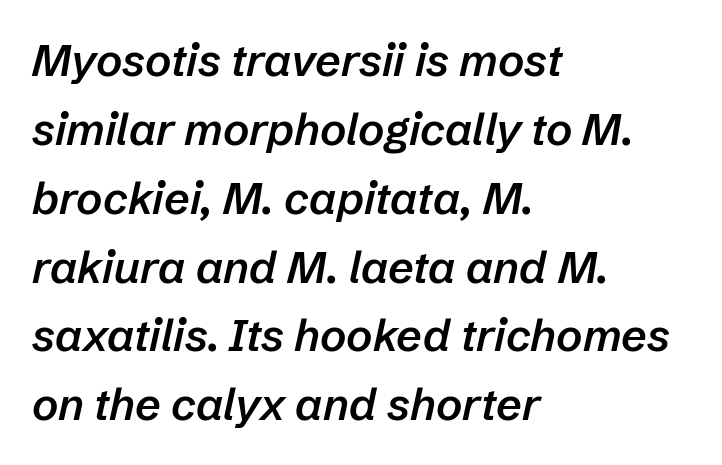
{"italic": "yes", "lean": "right", "slant_degrees": 12, "bold": "semi", "weight": "semibold", "width": "normal", "stroke_contrast": "low", "x_height": "medium", "monospaced": "no", "underline": "no", "align": "left", "line_spacing": "normal", "line_spacing_ratio": 1.53, "letter_spacing": "normal", "letter_spacing_em": 0.0, "glyph_px": 45}
